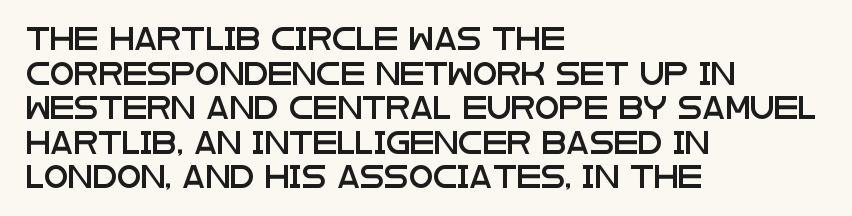
{"italic": "no", "underline": "no", "align": "left", "line_spacing": "normal", "line_spacing_ratio": 1.57, "letter_spacing": "normal", "letter_spacing_em": 0.0, "glyph_px": 22}
